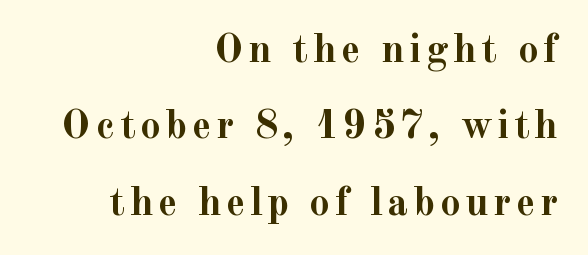
The passage shown is not underscored anywhere. Bold? Absolutely — the strokes are thick and heavy. Here the designer chose a conventional face with non-uniform glyph widths. The designer went with a serif here, giving each stem small feet. Is there any slant? The stems are plumb.
